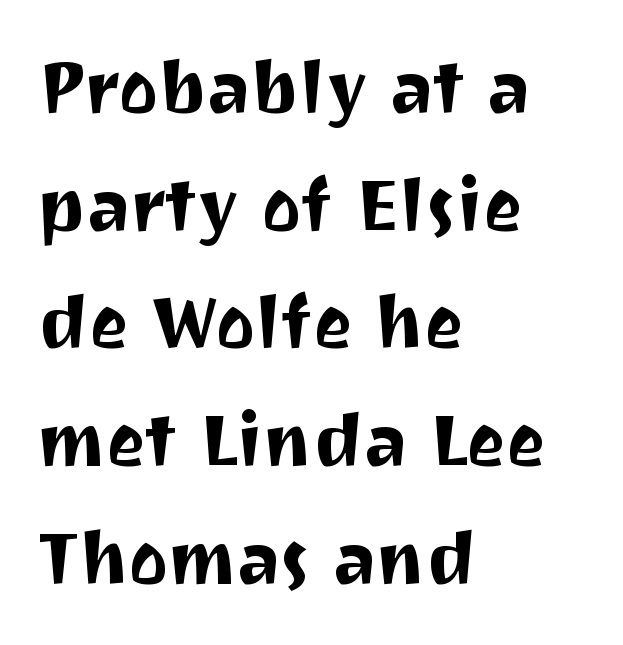
Q: Is the text italic (slanted)? A: No, it is upright.
Q: Is the typeface a serif or a sans-serif typeface? A: Sans-serif.
Q: Is the text underlined? A: No.
Q: How is the paragraph aligned? A: Left-aligned.
Q: Is the spacing between letters normal or unusually wide? A: Normal.
Q: Is the spacing between lines tight, normal or loose? A: Normal.
Q: Width (condensed, normal, or wide)? A: Normal.
Q: Stroke contrast? A: Medium.
Q: x-height? A: Medium.
Q: Monospaced? A: No.
